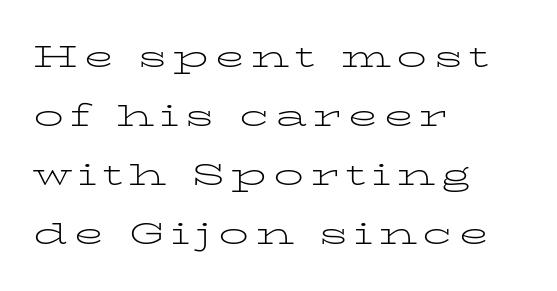
The font family rendered here belongs to the serif group. In terms of posture, this sample is upright. Left-aligned paragraph, ragged on the right. Whoever set this chose breathing room over compactness in the vertical rhythm.
